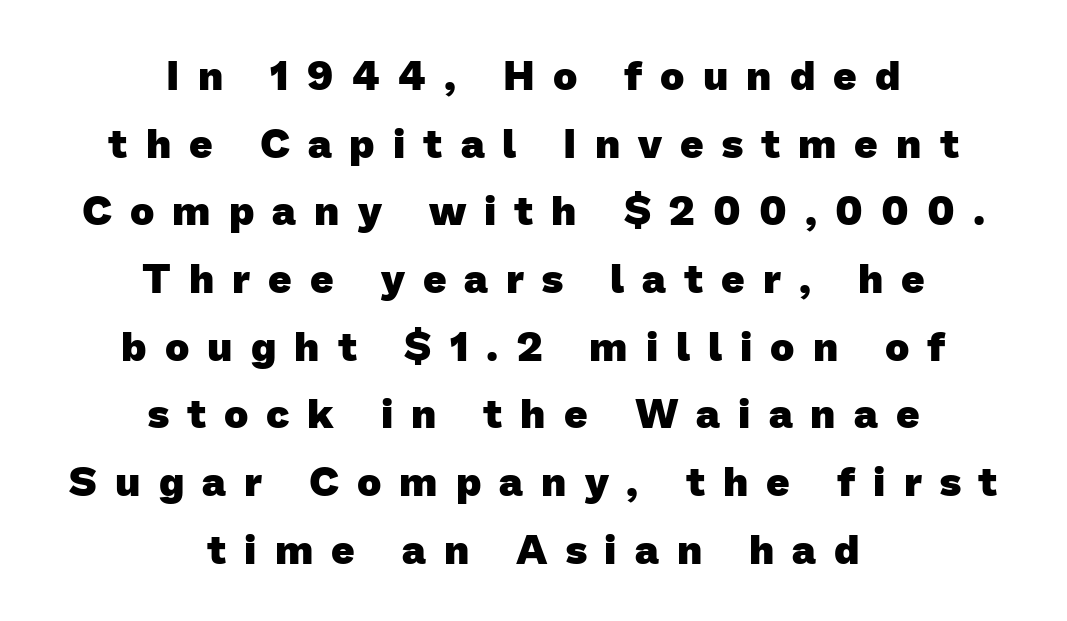
On the weight axis this lands at bold, roughly 700. Words appear elongated and porous because spacing is wide. The letters advance in unequal steps, a hallmark of proportional type. This is sans-serif lettering, the kind often seen on screens and signage. The glyphs are unaccompanied by any horizontal stroke below them. In CSS terms this would be text-align: center.
